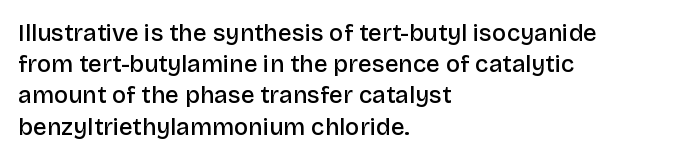
Students, this is semibold: more ink than regular, less than bold. Letter spacing: default. Any mark beneath the type? The region is blank. Rows of type keep a routine distance in the vertical direction. These lines are set flush left with a ragged right edge. Posture: straight, roman, zero tilt.
